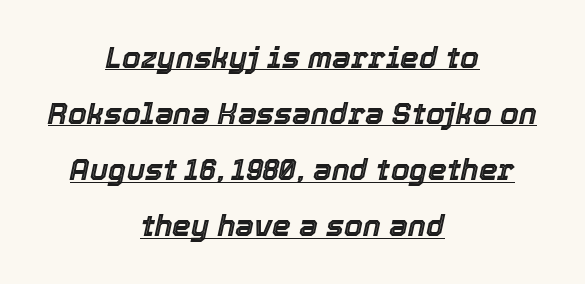
Q: Is the text italic (slanted)? A: Yes, it leans right by about 12 degrees.
Q: Is the text underlined? A: Yes.
Q: How is the paragraph aligned? A: Centered.
Q: Is the spacing between letters normal or unusually wide? A: Normal.
Q: Width (condensed, normal, or wide)? A: Normal.
Q: x-height? A: Medium.
Q: Monospaced? A: No.
